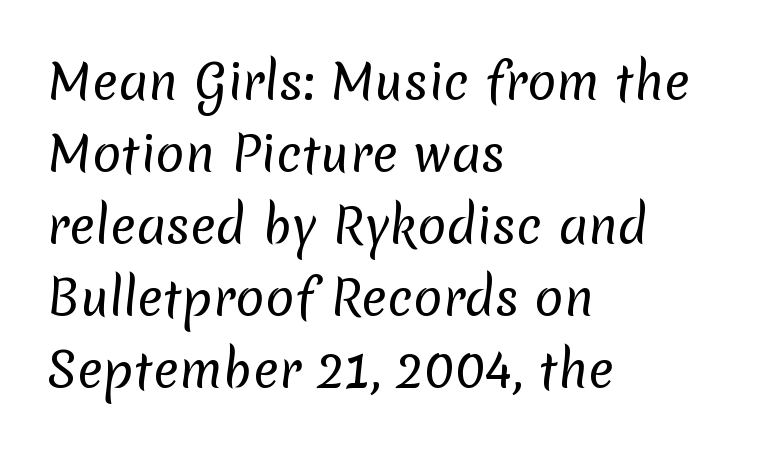
The string is rendered with underlining switched off. The letters advance in unequal steps, a hallmark of proportional type. Nothing sits at the stroke ends, so this counts as sans-serif. In CSS terms this would be text-align: left. Leading matches the norm, producing a regular column. The gaps between neighbouring characters are ordinary and unremarkable.
